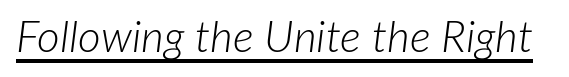
{"italic": "yes", "lean": "right", "slant_degrees": 7, "bold": "no", "weight": "light", "width": "normal", "stroke_contrast": "low", "x_height": "medium", "monospaced": "no", "underline": "yes", "letter_spacing": "normal", "letter_spacing_em": 0.0, "glyph_px": 44}
